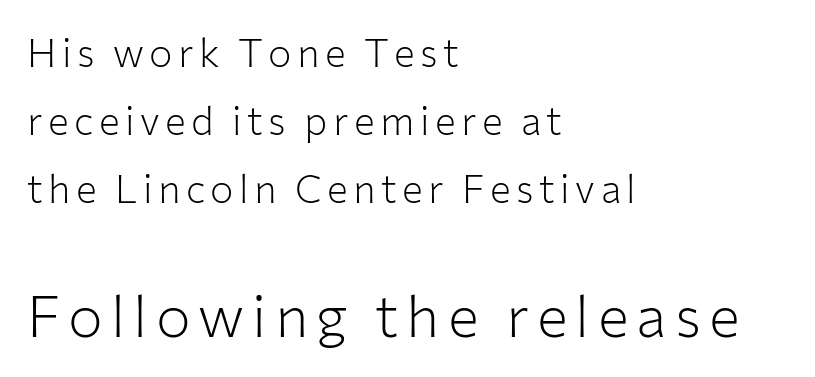
Q: Is the text bold? A: No.
Q: Is the text italic (slanted)? A: No, it is upright.
Q: Is the typeface a serif or a sans-serif typeface? A: Sans-serif.
Q: Is the text underlined? A: No.
Q: How is the paragraph aligned? A: Left-aligned.
Q: Which block of text is set in a larger size, the first (top) or the second (bottom)? A: The second (bottom) one.
Q: Width (condensed, normal, or wide)? A: Normal.
Q: Stroke contrast? A: Low.
Q: x-height? A: Medium.
Q: Monospaced? A: No.
